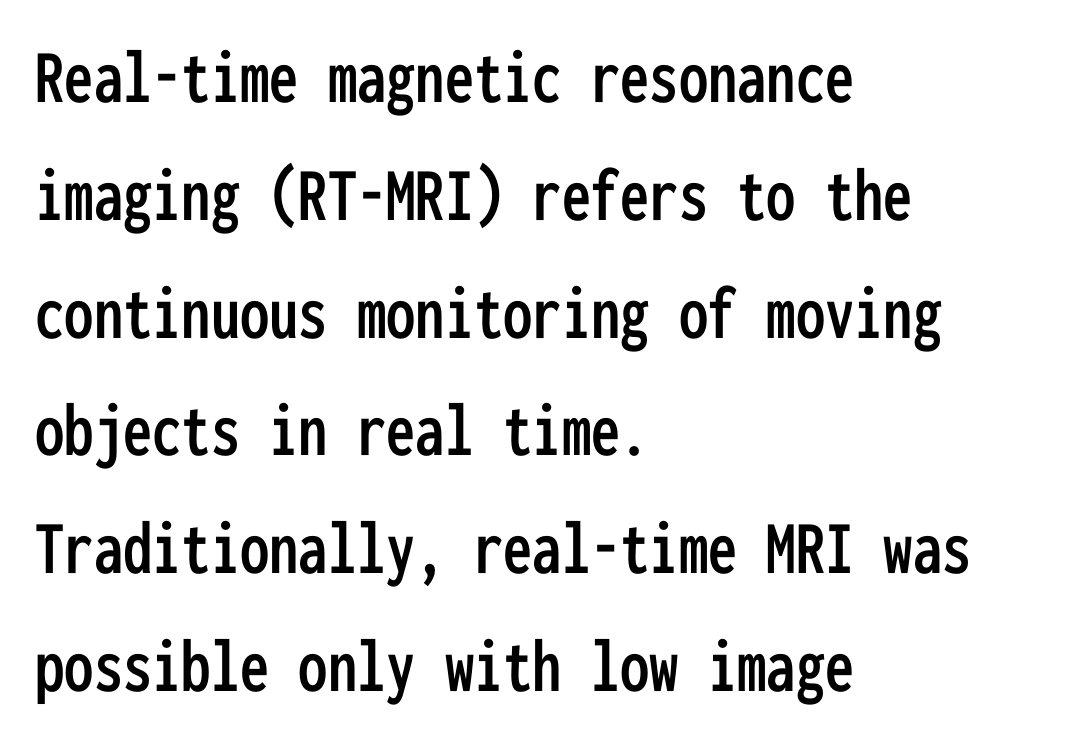
{"serif": "no", "italic": "no", "width": "condensed", "stroke_contrast": "low", "x_height": "medium", "monospaced": "yes", "underline": "no", "align": "left", "line_spacing": "normal", "line_spacing_ratio": 1.51, "letter_spacing": "normal", "letter_spacing_em": 0.0, "glyph_px": 78}
